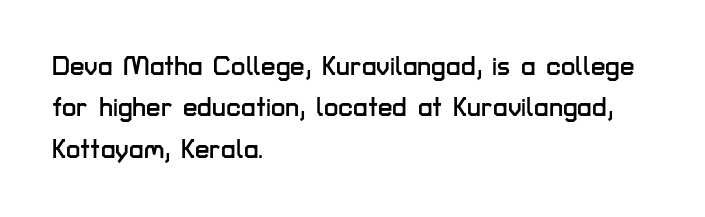
Q: Is the text italic (slanted)? A: No, it is upright.
Q: Is the text underlined? A: No.
Q: How is the paragraph aligned? A: Left-aligned.
Q: Is the spacing between letters normal or unusually wide? A: Normal.
Q: Is the spacing between lines tight, normal or loose? A: Normal.
